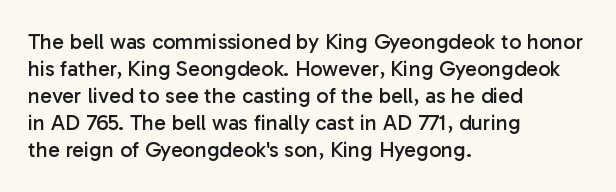
{"italic": "no", "bold": "no", "underline": "no", "align": "left", "line_spacing_ratio": 1.23, "letter_spacing": "normal", "letter_spacing_em": 0.0, "glyph_px": 22}
